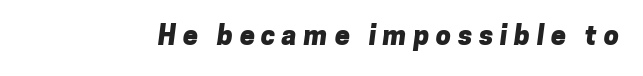
Tracking here is generous; glyphs stand well apart from one another. Emphasis by weight is at full strength: bold. Decoration check: the copy has no underline.
